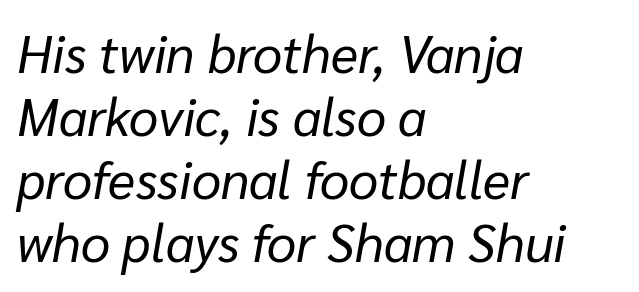
{"italic": "yes", "lean": "right", "slant_degrees": 10, "bold": "no", "weight": "regular", "width": "normal", "stroke_contrast": "low", "x_height": "medium", "monospaced": "no", "underline": "no", "align": "left", "line_spacing_ratio": 1.21, "letter_spacing": "normal", "letter_spacing_em": 0.0, "glyph_px": 52}
